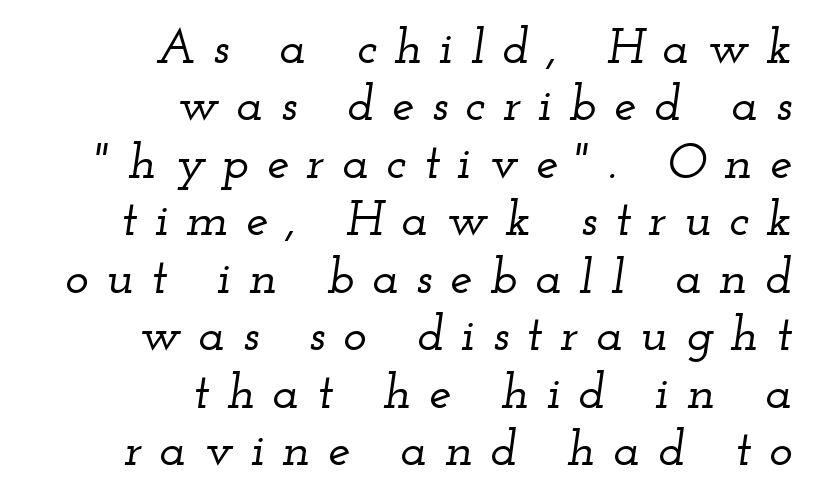
Q: Is the text italic (slanted)? A: Yes, it leans right by about 12 degrees.
Q: Is the typeface a serif or a sans-serif typeface? A: Serif.
Q: Is the text underlined? A: No.
Q: How is the paragraph aligned? A: Right-aligned.
Q: Is the spacing between letters normal or unusually wide? A: Unusually wide.
Q: Is the spacing between lines tight, normal or loose? A: Tight.
Q: Width (condensed, normal, or wide)? A: Wide.
Q: Stroke contrast? A: Low.
Q: x-height? A: Small.
Q: Monospaced? A: No.
